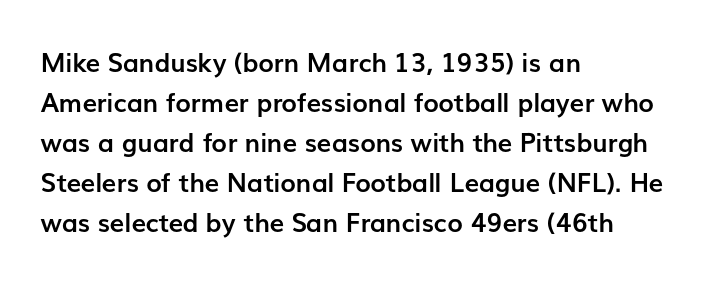
The image shows 26 px bold type, upright; set left-aligned, normal line spacing (1.54x), normal letter spacing, not underlined.
